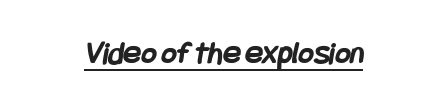
The image shows 33 px semibold, condensed sans-serif type; set centered, normal letter spacing, underlined; low stroke contrast and a large x-height.
